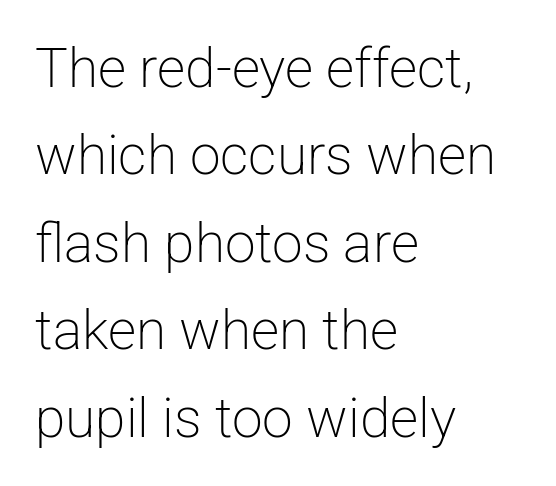
The rendering uses natural spacing where letterforms have individual widths. Look at the tracking — it's just the regular setting, nothing added. Style check: upright. Successive baselines arrive at the customary interval. Does the type have serifs? No, each stem ends abruptly.
